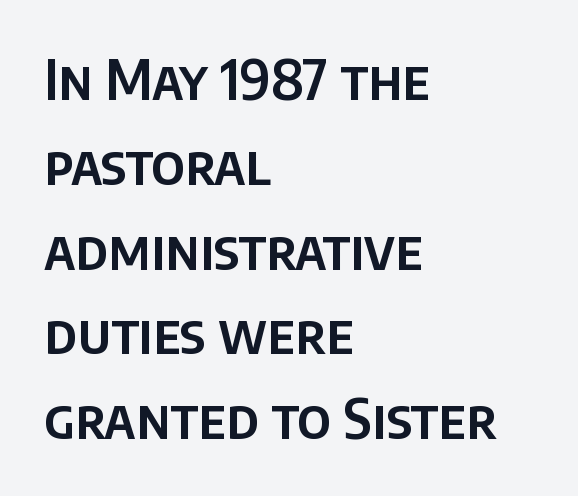
{"serif": "no", "italic": "no", "width": "normal", "stroke_contrast": "low", "x_height": "large", "monospaced": "no", "underline": "no", "align": "left", "line_spacing": "normal", "line_spacing_ratio": 1.57, "letter_spacing": "normal", "letter_spacing_em": 0.0, "glyph_px": 54}
